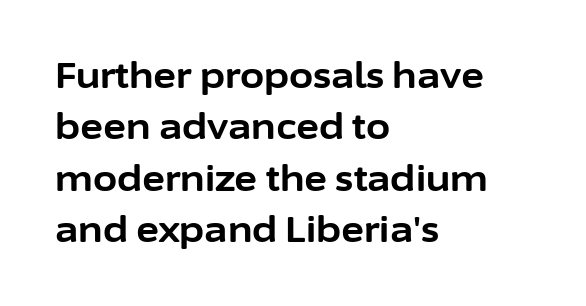
The line texture is even and compact thanks to regular tracking. A typesetter would mark this as roman, not italic. Looks like regular typesetting: each glyph gets only the width it needs. The designer left line spacing at the default. Set as a true bold cut, around the 700 mark. Plain, unruled lines of type.
